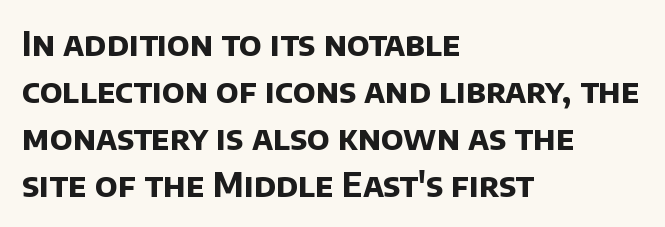
The image shows 33 px bold sans-serif type; set left-aligned, normal line spacing (1.42x), normal letter spacing, not underlined; low stroke contrast and a large x-height.
